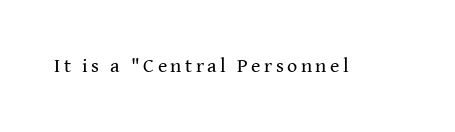
The image shows 20 px text type, upright; set not underlined.
